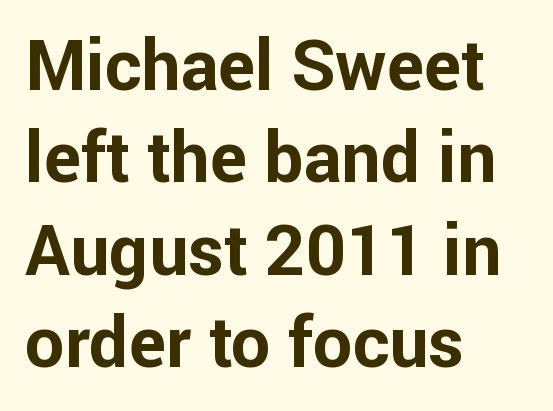
{"serif": "no", "italic": "no", "bold": "yes", "weight": "bold", "width": "normal", "stroke_contrast": "low", "x_height": "medium", "monospaced": "no", "underline": "no", "align": "left", "line_spacing": "normal", "line_spacing_ratio": 1.32, "letter_spacing": "normal", "letter_spacing_em": 0.0, "glyph_px": 70}
